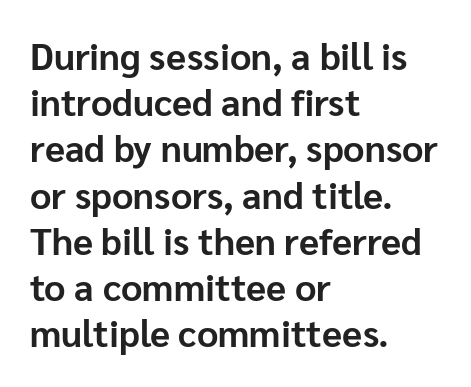
In terms of posture, this sample is upright. Note the varied advance widths — an 'i' is clearly narrower than an 'm'. Weight check: bold — yes, fully. Nobody drew a line under any word here. Casual observation: everything's shoved over to the left. Students, observe: this is what conventionally led text looks like.
